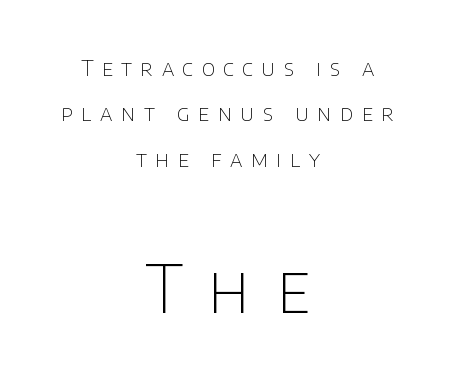
{"serif": "no", "italic": "no", "bold": "no", "weight": "thin", "width": "normal", "stroke_contrast": "low", "x_height": "large", "monospaced": "no", "underline": "no", "align": "center", "line_spacing": "loose", "line_spacing_ratio": 2.06, "letter_spacing": "wide", "letter_spacing_em": 0.39, "larger_block": "second", "size_ratio": 3.05, "glyph_px": 67}
